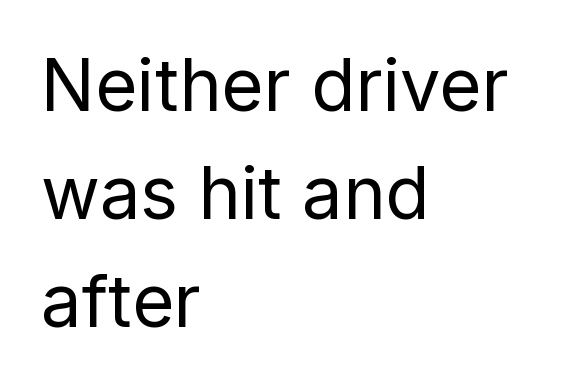
{"serif": "no", "italic": "no", "bold": "no", "weight": "regular", "width": "normal", "stroke_contrast": "low", "x_height": "medium", "monospaced": "no", "underline": "no", "align": "left", "line_spacing": "normal", "line_spacing_ratio": 1.5, "letter_spacing": "normal", "letter_spacing_em": 0.0, "glyph_px": 72}
